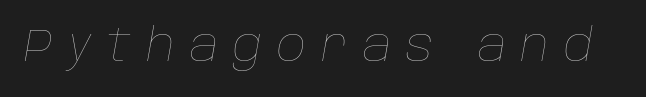
The image shows 45 px thin type, italic (leaning right); set unusually wide letter spacing (+0.34 em), not underlined; low stroke contrast and a large x-height.
